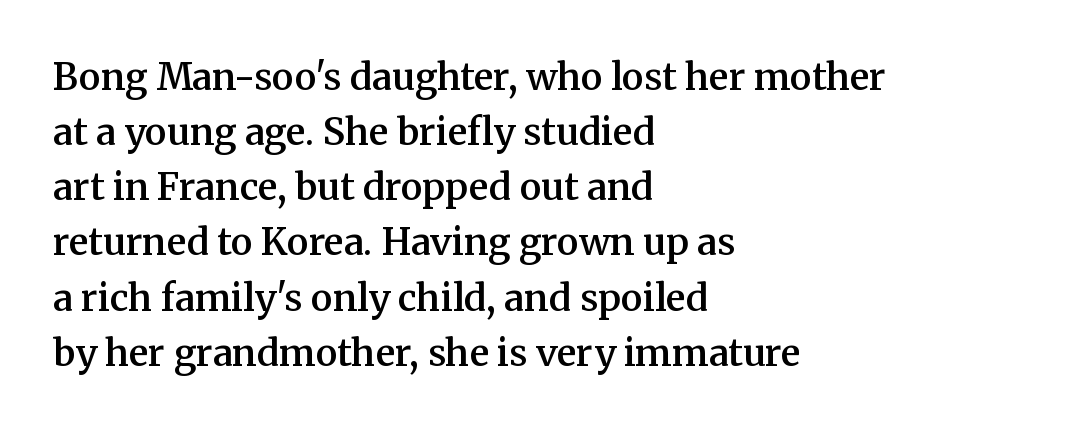
Q: Is the text bold? A: Semi-bold.
Q: Is the text italic (slanted)? A: No, it is upright.
Q: Is the typeface a serif or a sans-serif typeface? A: Serif.
Q: Is the text underlined? A: No.
Q: How is the paragraph aligned? A: Left-aligned.
Q: Is the spacing between letters normal or unusually wide? A: Normal.
Q: Is the spacing between lines tight, normal or loose? A: Normal.
Q: Width (condensed, normal, or wide)? A: Normal.
Q: Stroke contrast? A: Medium.
Q: x-height? A: Medium.
Q: Monospaced? A: No.
